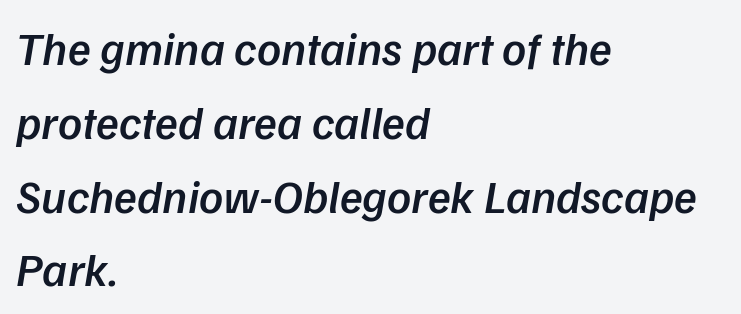
Honestly, the row spacing looks completely unremarkable. In terms of weight, the rendering is demibold, just under bold. Spacing verdict: proportional, widths tailored to each character. The glyphs look as if they've been sheared to an angle. Does the copy run flush right? No — it runs flush left.
